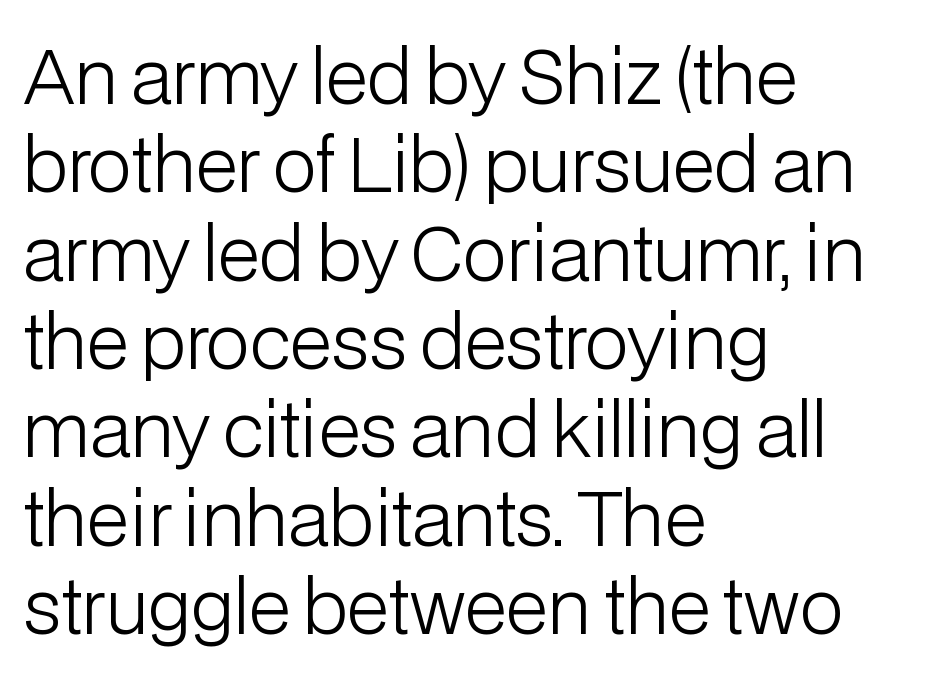
The image shows 73 px light sans-serif type, upright; set left-aligned, line spacing 1.21x, normal letter spacing, not underlined; low stroke contrast and a medium x-height.
